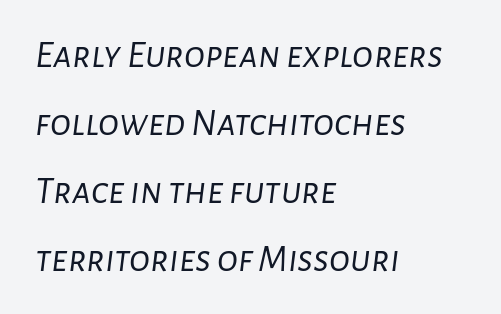
Glance below the letters and you will spot only blank space. The typesetter chose a ragged-right arrangement here. Is this a heavy cut? Hardly; it is regular or lighter. The font's italic variant was chosen for this text.
